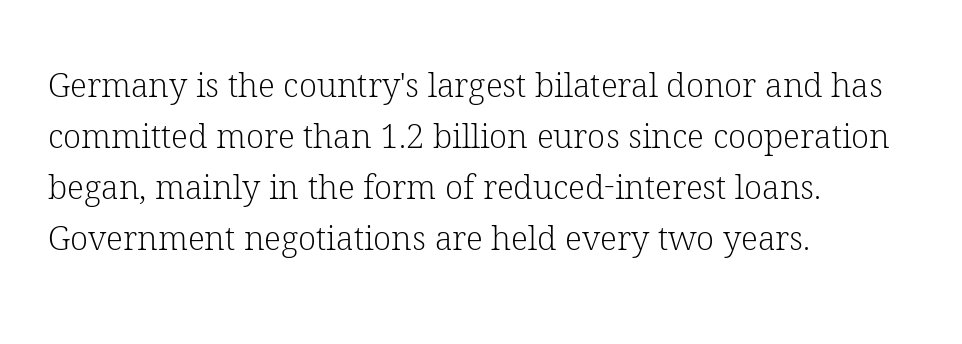
{"serif": "yes", "italic": "no", "bold": "no", "weight": "light", "width": "normal", "stroke_contrast": "low", "x_height": "medium", "monospaced": "no", "underline": "no", "align": "left", "line_spacing": "normal", "line_spacing_ratio": 1.55, "letter_spacing": "normal", "letter_spacing_em": 0.0, "glyph_px": 33}
